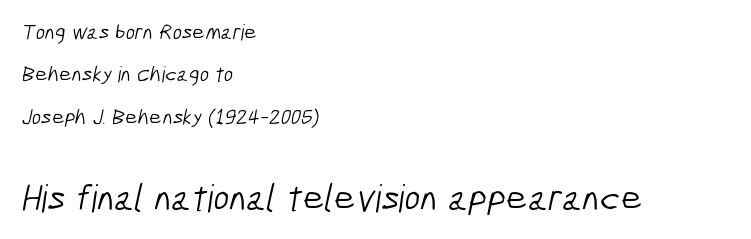
Q: Is the text bold? A: No.
Q: Is the typeface a serif or a sans-serif typeface? A: Sans-serif.
Q: Is the text underlined? A: No.
Q: How is the paragraph aligned? A: Left-aligned.
Q: Is the spacing between letters normal or unusually wide? A: Normal.
Q: Is the spacing between lines tight, normal or loose? A: Loose.
Q: Which block of text is set in a larger size, the first (top) or the second (bottom)? A: The second (bottom) one.
Q: Width (condensed, normal, or wide)? A: Condensed.
Q: Stroke contrast? A: Low.
Q: x-height? A: Medium.
Q: Monospaced? A: No.
